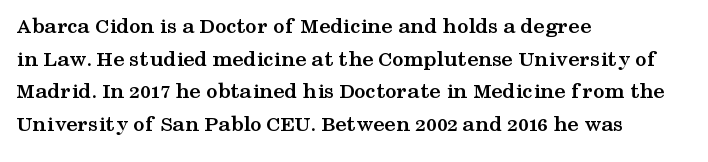
Q: Is the text bold? A: Yes.
Q: Is the text italic (slanted)? A: No, it is upright.
Q: Is the text underlined? A: No.
Q: How is the paragraph aligned? A: Left-aligned.
Q: Is the spacing between letters normal or unusually wide? A: Normal.
Q: Is the spacing between lines tight, normal or loose? A: Normal.
